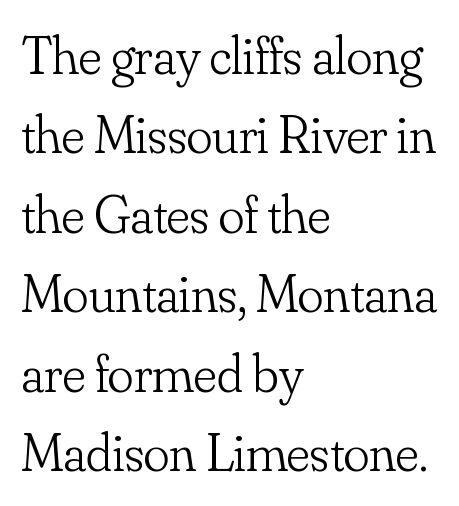
The image shows 54 px light serif type, upright; set left-aligned, normal line spacing (1.47x), normal letter spacing, not underlined; low stroke contrast and a small x-height.
